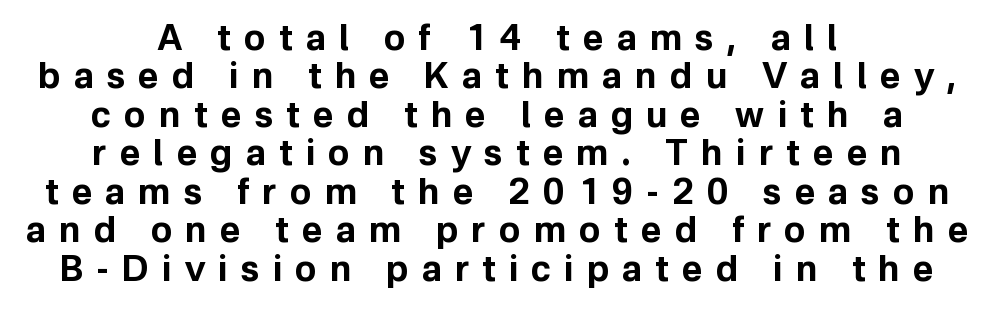
Q: Is the text bold? A: Yes.
Q: Is the text italic (slanted)? A: No, it is upright.
Q: Is the typeface a serif or a sans-serif typeface? A: Sans-serif.
Q: Is the text underlined? A: No.
Q: How is the paragraph aligned? A: Centered.
Q: Is the spacing between letters normal or unusually wide? A: Unusually wide.
Q: Is the spacing between lines tight, normal or loose? A: Tight.
Q: Width (condensed, normal, or wide)? A: Normal.
Q: Stroke contrast? A: Low.
Q: x-height? A: Medium.
Q: Monospaced? A: No.
